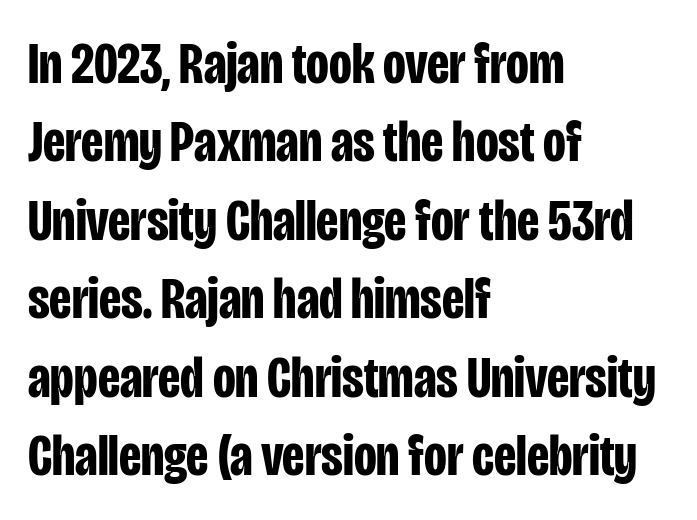
Q: Is the text bold? A: Yes.
Q: Is the text italic (slanted)? A: No, it is upright.
Q: Is the typeface a serif or a sans-serif typeface? A: Sans-serif.
Q: Is the text underlined? A: No.
Q: How is the paragraph aligned? A: Left-aligned.
Q: Is the spacing between letters normal or unusually wide? A: Normal.
Q: Is the spacing between lines tight, normal or loose? A: Normal.
Q: Width (condensed, normal, or wide)? A: Condensed.
Q: Stroke contrast? A: Low.
Q: x-height? A: Large.
Q: Monospaced? A: No.
